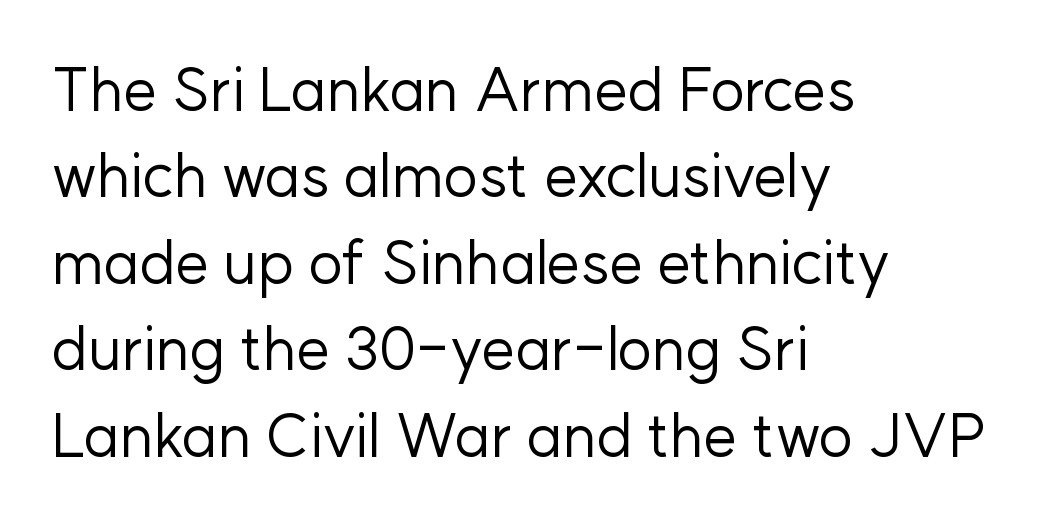
The image shows 60 px regular-weight sans-serif type, upright; set left-aligned, normal line spacing (1.44x), normal letter spacing, not underlined; low stroke contrast and a medium x-height.
